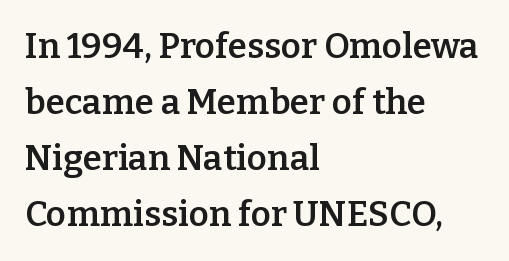
The image shows 35 px semibold serif type, upright; set left-aligned, normal line spacing (1.6x), normal letter spacing, not underlined; low stroke contrast and a medium x-height.
